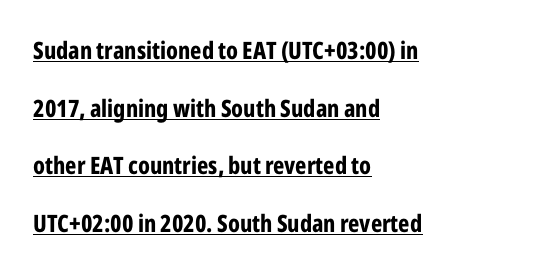
The typography opts for an upright posture over an oblique one. The rendering anchors every line to the left-hand side. The strokes are fattened all the way to bold. Students, observe the line beneath the letters — that is underlining.
